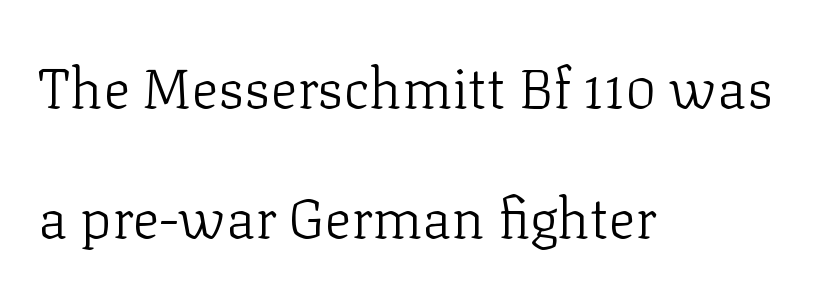
The image shows 56 px light serif type, upright; set left-aligned, loose line spacing (2.33x), normal letter spacing, not underlined; low stroke contrast and a medium x-height.
